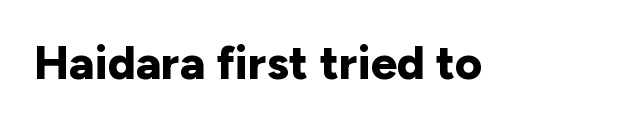
The image shows 47 px bold sans-serif type, upright; set normal letter spacing, not underlined; low stroke contrast and a medium x-height.
